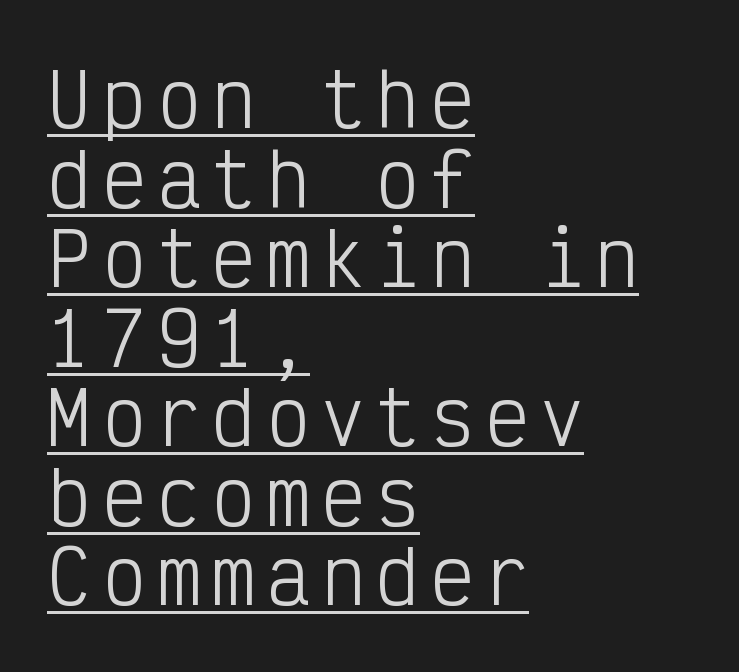
{"serif": "no", "italic": "no", "bold": "no", "weight": "light", "width": "condensed", "stroke_contrast": "low", "x_height": "medium", "monospaced": "yes", "underline": "yes", "align": "left", "line_spacing": "tight", "line_spacing_ratio": 1.09, "glyph_px": 73}
